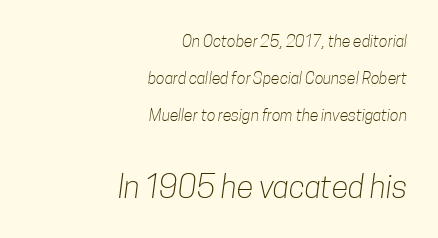
{"serif": "no", "bold": "no", "weight": "light", "width": "condensed", "stroke_contrast": "low", "x_height": "medium", "monospaced": "no", "underline": "no", "align": "right", "line_spacing": "loose", "line_spacing_ratio": 2.32, "letter_spacing": "normal", "letter_spacing_em": 0.0, "larger_block": "second", "size_ratio": 1.94, "glyph_px": 31}
